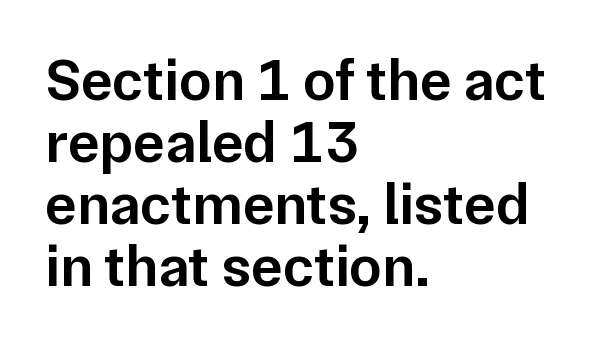
{"serif": "no", "italic": "no", "bold": "semi", "weight": "semibold", "width": "normal", "stroke_contrast": "low", "x_height": "medium", "monospaced": "no", "underline": "no", "align": "left", "line_spacing": "tight", "line_spacing_ratio": 1.05, "letter_spacing": "normal", "letter_spacing_em": 0.0, "glyph_px": 59}
